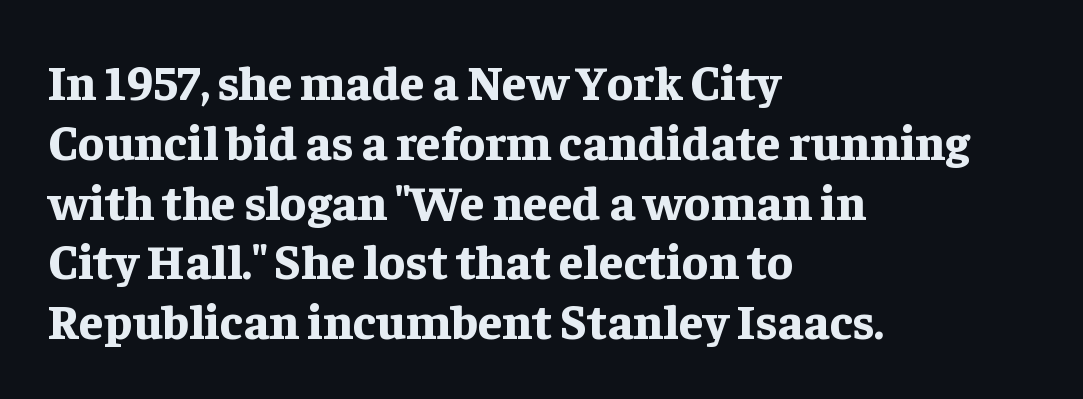
Q: Is the text bold? A: Yes.
Q: Is the text italic (slanted)? A: No, it is upright.
Q: Is the typeface a serif or a sans-serif typeface? A: Serif.
Q: Is the text underlined? A: No.
Q: How is the paragraph aligned? A: Left-aligned.
Q: Is the spacing between letters normal or unusually wide? A: Normal.
Q: Width (condensed, normal, or wide)? A: Normal.
Q: Stroke contrast? A: Low.
Q: x-height? A: Medium.
Q: Monospaced? A: No.
